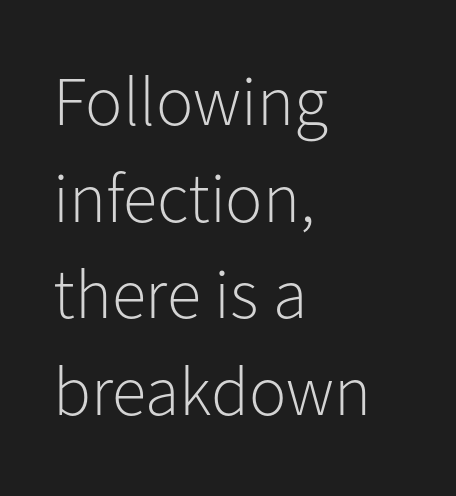
Q: Is the text bold? A: No.
Q: Is the text italic (slanted)? A: No, it is upright.
Q: Is the typeface a serif or a sans-serif typeface? A: Sans-serif.
Q: Is the text underlined? A: No.
Q: How is the paragraph aligned? A: Left-aligned.
Q: Is the spacing between letters normal or unusually wide? A: Normal.
Q: Is the spacing between lines tight, normal or loose? A: Normal.
Q: Width (condensed, normal, or wide)? A: Normal.
Q: Stroke contrast? A: Low.
Q: x-height? A: Medium.
Q: Monospaced? A: No.
